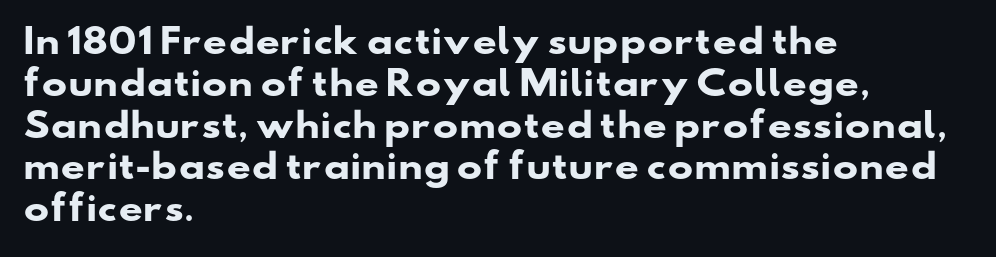
The image shows 34 px heavy, wide sans-serif type; set left-aligned, line spacing 1.23x, normal letter spacing, not underlined; low stroke contrast and a small x-height.
